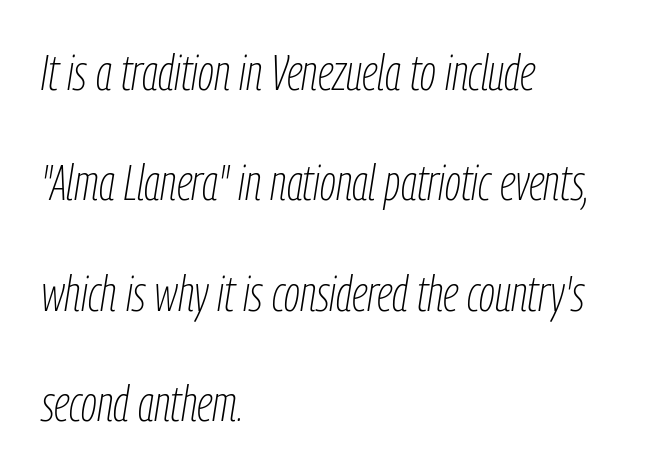
Q: Is the text bold? A: No.
Q: Is the text italic (slanted)? A: Yes, it leans right by about 9 degrees.
Q: Is the text underlined? A: No.
Q: How is the paragraph aligned? A: Left-aligned.
Q: Is the spacing between letters normal or unusually wide? A: Normal.
Q: Is the spacing between lines tight, normal or loose? A: Loose.
Q: Width (condensed, normal, or wide)? A: Condensed.
Q: Stroke contrast? A: Low.
Q: x-height? A: Medium.
Q: Monospaced? A: No.
